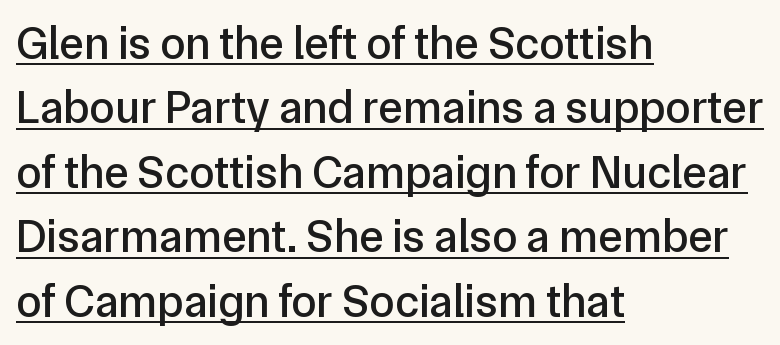
{"serif": "no", "italic": "no", "width": "normal", "stroke_contrast": "low", "x_height": "medium", "monospaced": "no", "underline": "yes", "align": "left", "line_spacing": "normal", "line_spacing_ratio": 1.4, "letter_spacing": "normal", "letter_spacing_em": 0.0, "glyph_px": 46}
